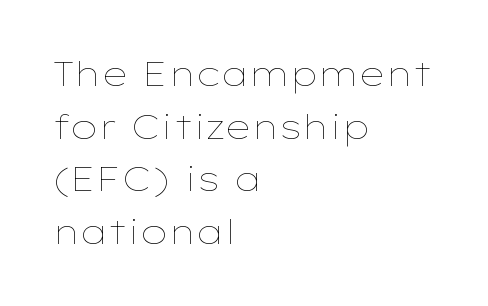
Q: Is the text bold? A: No.
Q: Is the text italic (slanted)? A: No, it is upright.
Q: Is the text underlined? A: No.
Q: How is the paragraph aligned? A: Left-aligned.
Q: Is the spacing between letters normal or unusually wide? A: Normal.
Q: Is the spacing between lines tight, normal or loose? A: Normal.
Q: Width (condensed, normal, or wide)? A: Wide.
Q: Stroke contrast? A: Low.
Q: x-height? A: Medium.
Q: Monospaced? A: No.
